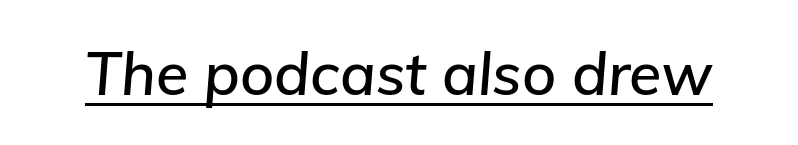
The image shows 59 px text type, italic (leaning right); set normal letter spacing, underlined; low stroke contrast and a medium x-height.
